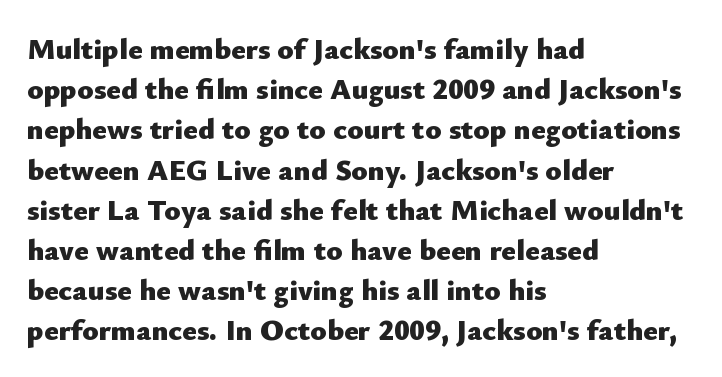
The image shows 30 px heavy sans-serif type, upright; set left-aligned, normal line spacing (1.34x), normal letter spacing, not underlined; low stroke contrast and a small x-height.
